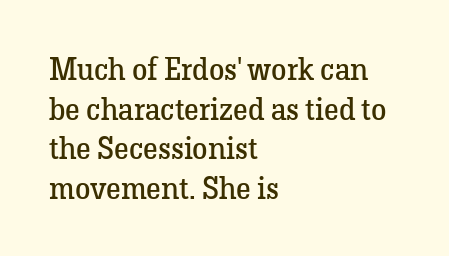
Q: Is the text bold? A: No.
Q: Is the text italic (slanted)? A: No, it is upright.
Q: Is the typeface a serif or a sans-serif typeface? A: Serif.
Q: Is the text underlined? A: No.
Q: How is the paragraph aligned? A: Left-aligned.
Q: Is the spacing between letters normal or unusually wide? A: Normal.
Q: Is the spacing between lines tight, normal or loose? A: Normal.
Q: Width (condensed, normal, or wide)? A: Normal.
Q: Stroke contrast? A: Low.
Q: x-height? A: Medium.
Q: Monospaced? A: No.
